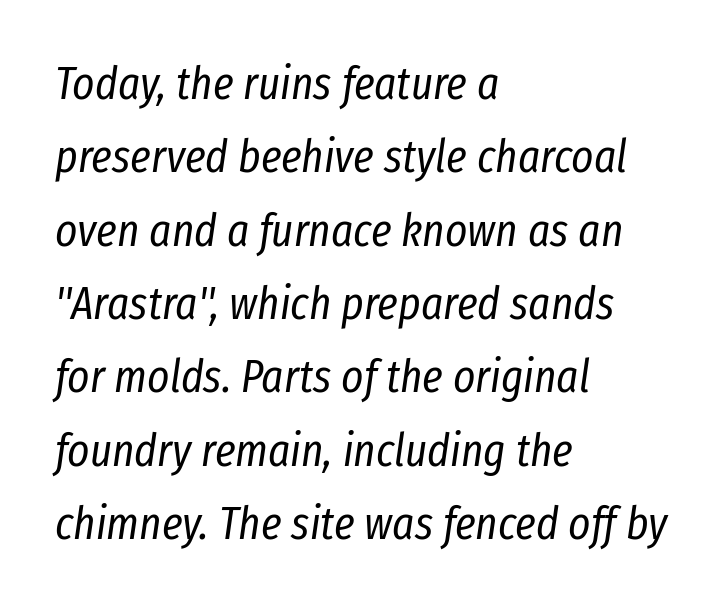
Q: Is the text bold? A: No.
Q: Is the text italic (slanted)? A: Yes, it leans right by about 8 degrees.
Q: Is the text underlined? A: No.
Q: How is the paragraph aligned? A: Left-aligned.
Q: Is the spacing between letters normal or unusually wide? A: Normal.
Q: Is the spacing between lines tight, normal or loose? A: Normal.
Q: Width (condensed, normal, or wide)? A: Condensed.
Q: Stroke contrast? A: Low.
Q: x-height? A: Medium.
Q: Monospaced? A: No.
